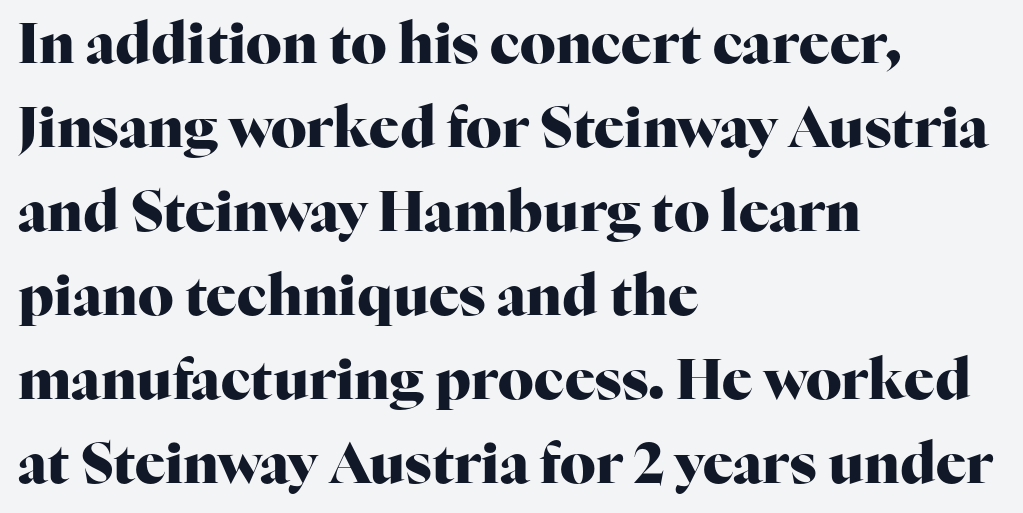
The image shows 56 px heavy serif type, upright; set left-aligned, normal line spacing (1.5x), normal letter spacing, not underlined; high stroke contrast and a medium x-height.
